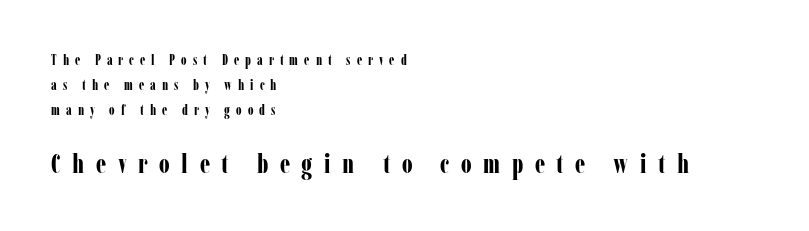
The image shows 27 px bold type, upright; set left-aligned, line spacing 1.77x, unusually wide letter spacing (+0.43 em), not underlined; the second (bottom) block is 1.93x larger.
